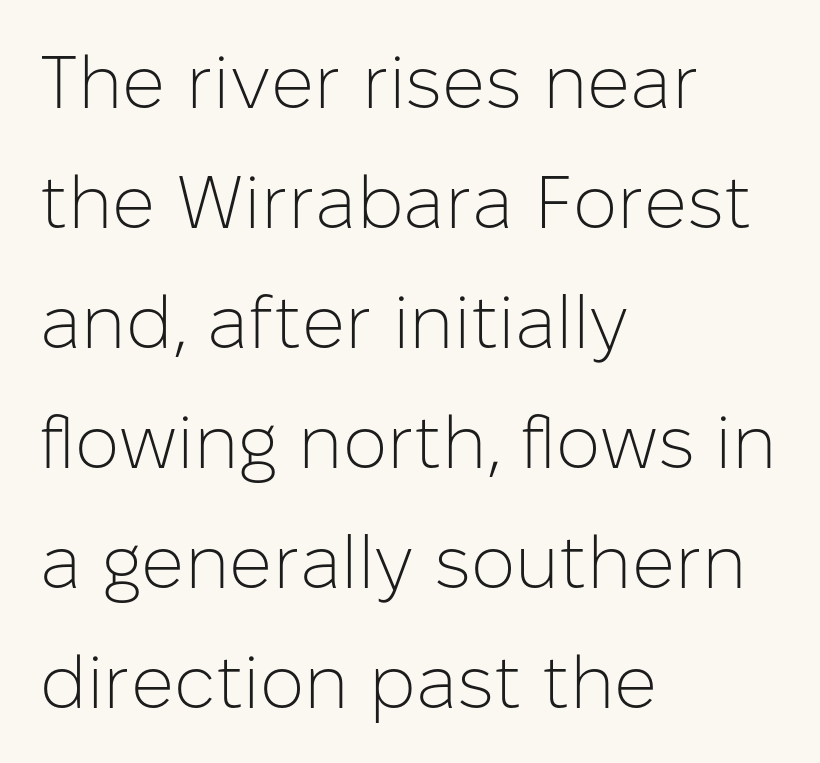
Q: Is the text bold? A: No.
Q: Is the text italic (slanted)? A: No, it is upright.
Q: Is the typeface a serif or a sans-serif typeface? A: Sans-serif.
Q: Is the text underlined? A: No.
Q: How is the paragraph aligned? A: Left-aligned.
Q: Is the spacing between letters normal or unusually wide? A: Normal.
Q: Is the spacing between lines tight, normal or loose? A: Normal.
Q: Width (condensed, normal, or wide)? A: Normal.
Q: Stroke contrast? A: Low.
Q: x-height? A: Medium.
Q: Monospaced? A: No.
